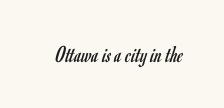
Q: Is the text bold? A: No.
Q: Is the text italic (slanted)? A: Yes.
Q: Is the text underlined? A: No.
Q: Is the spacing between letters normal or unusually wide? A: Normal.
